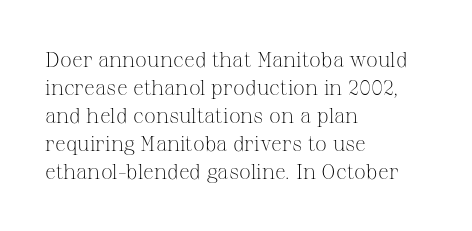
{"italic": "no", "bold": "no", "underline": "no", "align": "left", "line_spacing": "normal", "line_spacing_ratio": 1.33, "letter_spacing": "normal", "letter_spacing_em": 0.0, "glyph_px": 21}
